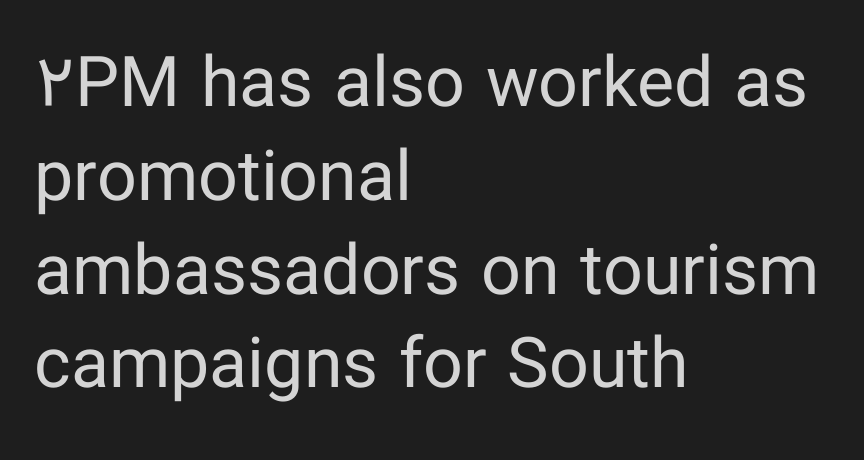
Q: Is the text bold? A: No.
Q: Is the text italic (slanted)? A: No, it is upright.
Q: Is the typeface a serif or a sans-serif typeface? A: Sans-serif.
Q: Is the text underlined? A: No.
Q: How is the paragraph aligned? A: Left-aligned.
Q: Is the spacing between letters normal or unusually wide? A: Normal.
Q: Is the spacing between lines tight, normal or loose? A: Normal.
Q: Width (condensed, normal, or wide)? A: Normal.
Q: Stroke contrast? A: Low.
Q: x-height? A: Medium.
Q: Monospaced? A: No.
